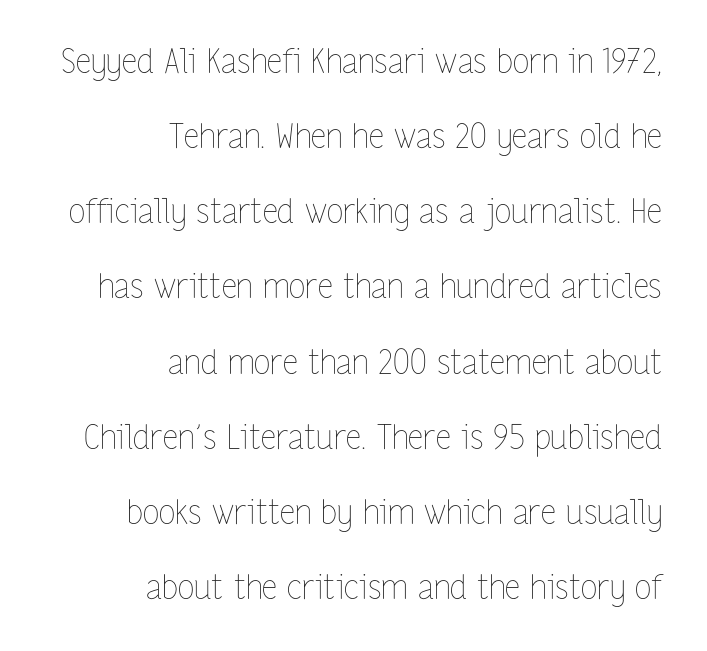
The image shows 34 px thin, condensed type, upright; set right-aligned, loose line spacing (2.21x), normal letter spacing, not underlined; low stroke contrast and a medium x-height.
